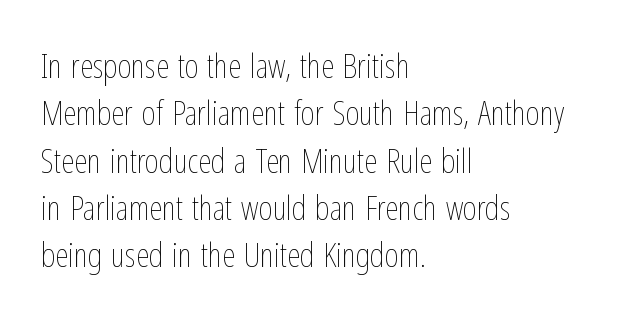
{"italic": "no", "bold": "no", "weight": "thin", "width": "condensed", "stroke_contrast": "low", "x_height": "medium", "monospaced": "no", "underline": "no", "align": "left", "line_spacing": "normal", "line_spacing_ratio": 1.39, "letter_spacing": "normal", "letter_spacing_em": 0.0, "glyph_px": 34}
